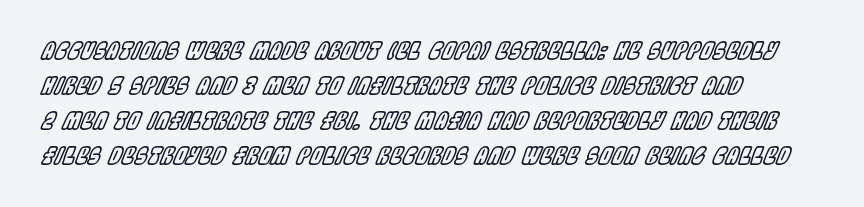
Q: Is the text italic (slanted)? A: Yes, it leans right by about 22 degrees.
Q: Is the text underlined? A: No.
Q: How is the paragraph aligned? A: Left-aligned.
Q: Is the spacing between letters normal or unusually wide? A: Normal.
Q: Is the spacing between lines tight, normal or loose? A: Normal.
